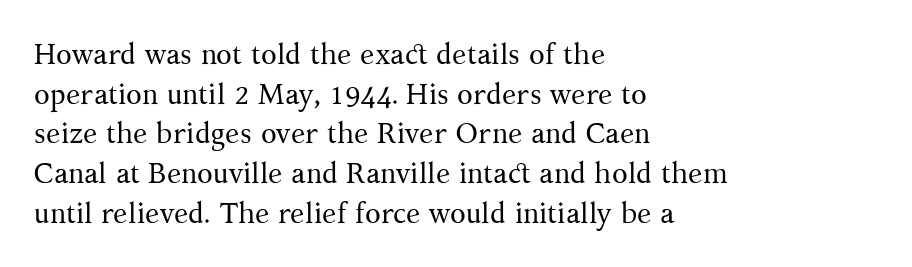
{"serif": "yes", "italic": "no", "bold": "no", "weight": "regular", "width": "normal", "stroke_contrast": "medium", "x_height": "medium", "monospaced": "no", "underline": "no", "align": "left", "line_spacing": "normal", "line_spacing_ratio": 1.37, "letter_spacing": "normal", "letter_spacing_em": 0.0, "glyph_px": 29}
